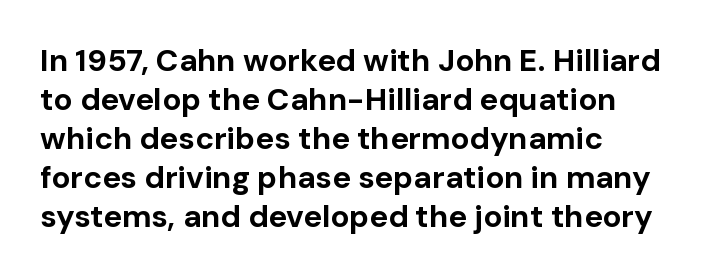
Quick note: interline space is typical. No feet cap the strokes, marking this as sans-serif type. The zone under the glyphs is completely vacant. I'd describe the lettering as bold — thick and assertive. Do the characters align in a grid? No, the font is proportional.
